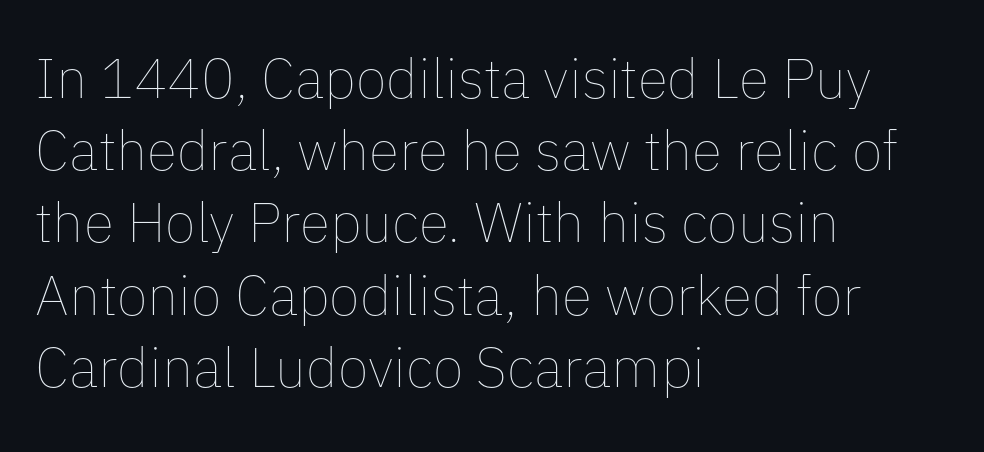
Q: Is the text bold? A: No.
Q: Is the text italic (slanted)? A: No, it is upright.
Q: Is the text underlined? A: No.
Q: How is the paragraph aligned? A: Left-aligned.
Q: Is the spacing between letters normal or unusually wide? A: Normal.
Q: Is the spacing between lines tight, normal or loose? A: Normal.
Q: Width (condensed, normal, or wide)? A: Normal.
Q: Stroke contrast? A: Low.
Q: x-height? A: Medium.
Q: Monospaced? A: No.
